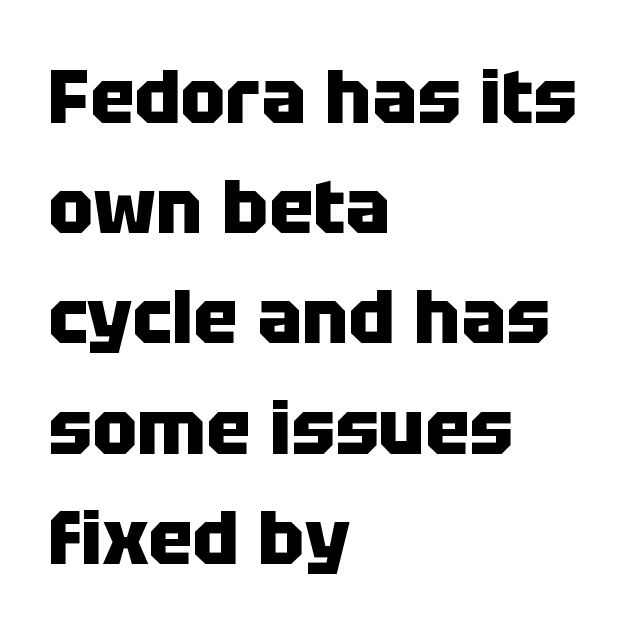
{"serif": "no", "italic": "no", "bold": "yes", "weight": "heavy", "width": "normal", "stroke_contrast": "low", "x_height": "large", "monospaced": "no", "underline": "no", "align": "left", "line_spacing": "normal", "line_spacing_ratio": 1.47, "letter_spacing": "normal", "letter_spacing_em": 0.0, "glyph_px": 75}
